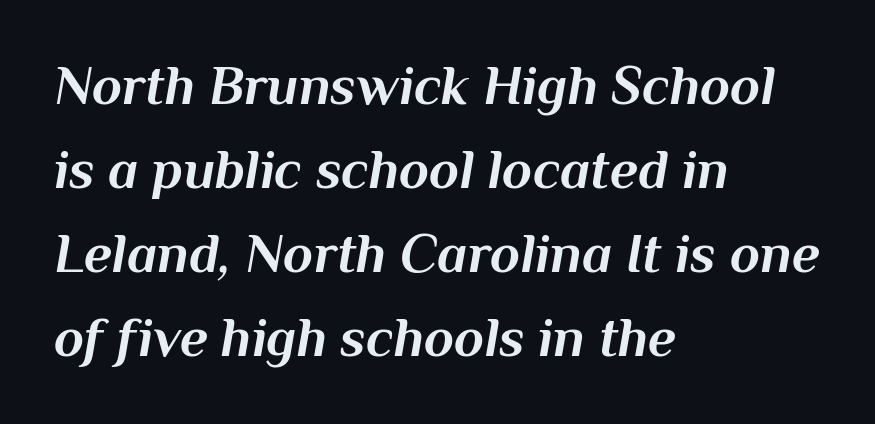
Q: Is the text bold? A: Yes.
Q: Is the text italic (slanted)? A: Yes, it leans right by about 10 degrees.
Q: Is the text underlined? A: No.
Q: How is the paragraph aligned? A: Left-aligned.
Q: Is the spacing between letters normal or unusually wide? A: Normal.
Q: Is the spacing between lines tight, normal or loose? A: Normal.
Q: Width (condensed, normal, or wide)? A: Normal.
Q: Stroke contrast? A: Medium.
Q: x-height? A: Medium.
Q: Monospaced? A: No.
